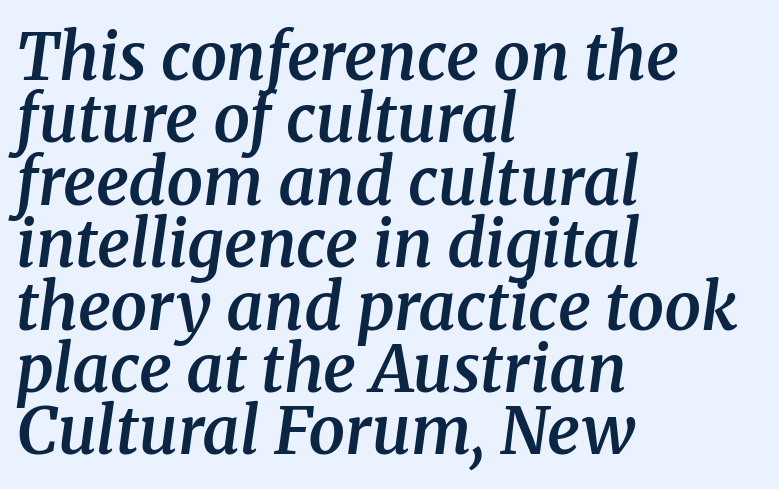
{"serif": "yes", "italic": "yes", "lean": "right", "slant_degrees": 8, "bold": "semi", "weight": "semibold", "width": "normal", "stroke_contrast": "medium", "x_height": "medium", "monospaced": "no", "underline": "no", "align": "left", "line_spacing": "tight", "line_spacing_ratio": 0.96, "letter_spacing": "normal", "letter_spacing_em": 0.0, "glyph_px": 65}
